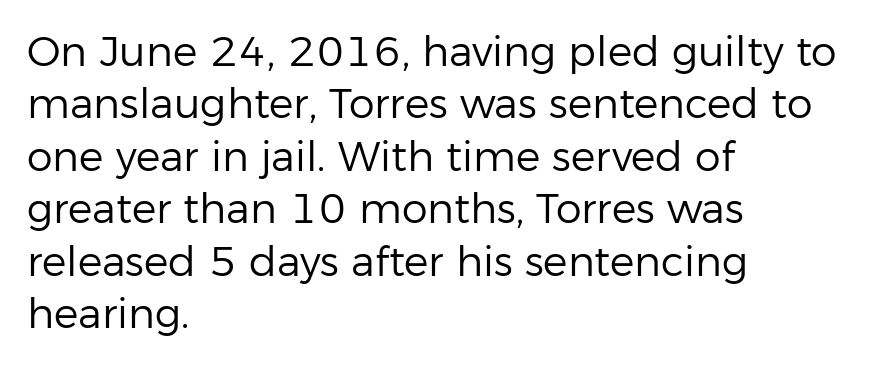
The image shows 41 px regular-weight sans-serif type, upright; set left-aligned, normal line spacing (1.28x), normal letter spacing, not underlined; low stroke contrast and a medium x-height.
